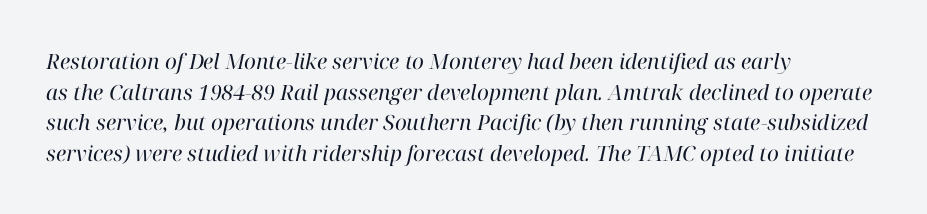
The image shows 21 px text type, italic (leaning right); set left-aligned, normal line spacing (1.46x), normal letter spacing, not underlined.
